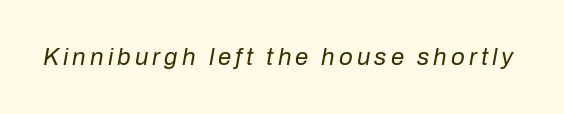
The image shows 24 px text type, italic (leaning right); set not underlined.
